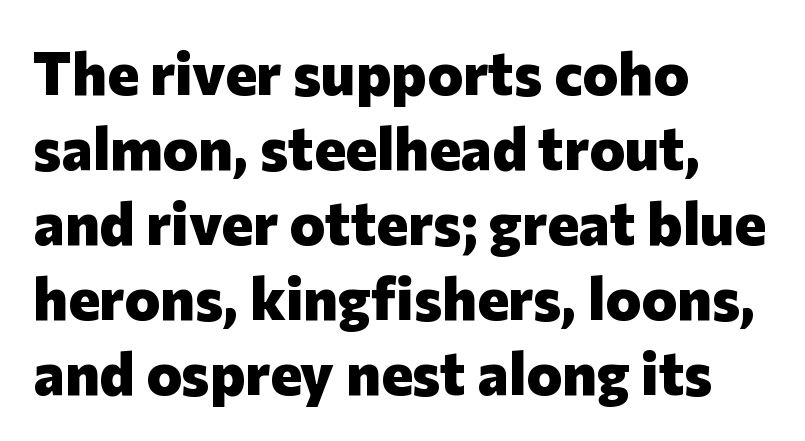
Underline: absent. Proportional: the letters do not fall into vertical columns. Emphasis by weight is at full strength: bold. Casual observation: everything's shoved over to the left.
